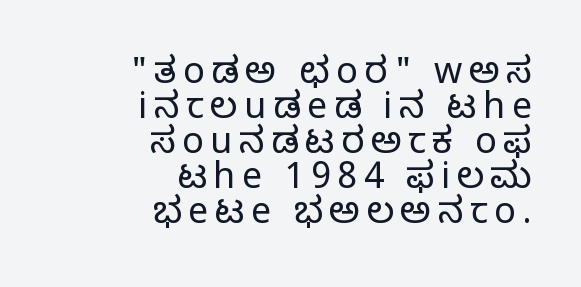
{"serif": "no", "italic": "no", "bold": "no", "weight": "light", "width": "normal", "stroke_contrast": "low", "x_height": "medium", "monospaced": "no", "underline": "no", "align": "right", "line_spacing": "tight", "line_spacing_ratio": 0.97, "glyph_px": 36}
